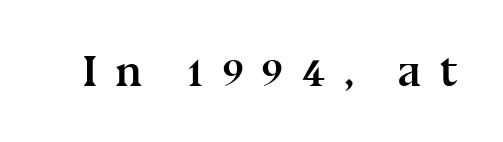
Q: Is the text bold? A: Yes.
Q: Is the text italic (slanted)? A: No, it is upright.
Q: Is the typeface a serif or a sans-serif typeface? A: Serif.
Q: Is the text underlined? A: No.
Q: Is the spacing between letters normal or unusually wide? A: Unusually wide.
Q: Width (condensed, normal, or wide)? A: Normal.
Q: Stroke contrast? A: Medium.
Q: x-height? A: Medium.
Q: Monospaced? A: No.
